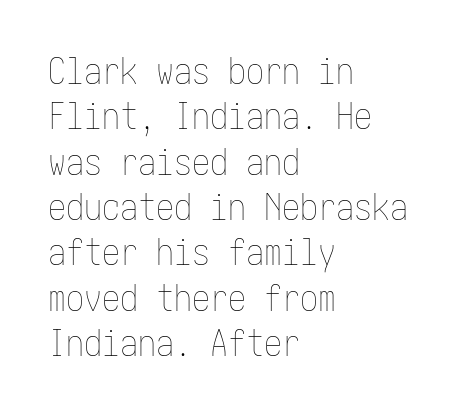
{"italic": "no", "bold": "no", "weight": "thin", "width": "condensed", "stroke_contrast": "low", "x_height": "medium", "underline": "no", "align": "left", "line_spacing": "normal", "line_spacing_ratio": 1.26, "letter_spacing": "normal", "letter_spacing_em": 0.0, "glyph_px": 36}
